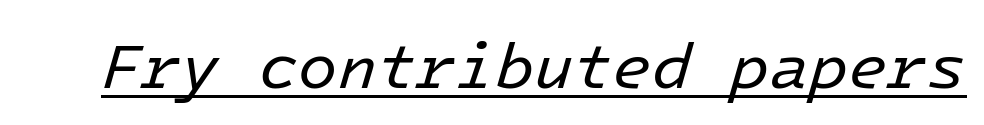
You could call the tracking neutral — neither tight nor loose. On a weight scale, this lands at 450 or below. Decoration check: the copy is underlined. Yep, that's italic — everything's leaning.
